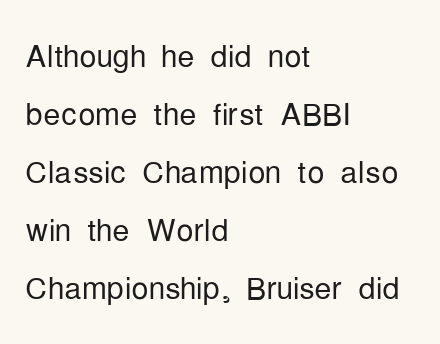
{"serif": "no", "italic": "no", "bold": "no", "weight": "light", "width": "condensed", "stroke_contrast": "low", "x_height": "medium", "monospaced": "no", "underline": "no", "align": "left", "line_spacing": "normal", "line_spacing_ratio": 1.35, "letter_spacing": "normal", "letter_spacing_em": 0.0, "glyph_px": 43}
